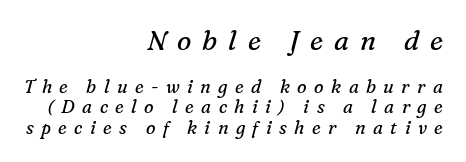
{"italic": "yes", "lean": "right", "slant_degrees": 16, "bold": "no", "underline": "no", "align": "right", "line_spacing": "tight", "line_spacing_ratio": 1.13, "letter_spacing": "wide", "letter_spacing_em": 0.41, "larger_block": "first", "size_ratio": 1.5, "glyph_px": 27}
